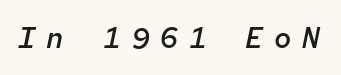
{"italic": "yes", "lean": "right", "slant_degrees": 12, "bold": "semi", "weight": "semibold", "width": "normal", "stroke_contrast": "low", "x_height": "medium", "monospaced": "yes", "underline": "no", "letter_spacing": "wide", "letter_spacing_em": 0.38, "glyph_px": 29}
